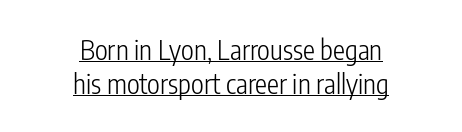
Posture: upright roman. Tracking value appears to be zero — textbook default spacing. Whoever set this chose a conventional vertical rhythm. Notice how a bar underscores the lettering throughout. Caption: multi-line text, centered on the measure. The letterforms sit at book weight or below.
